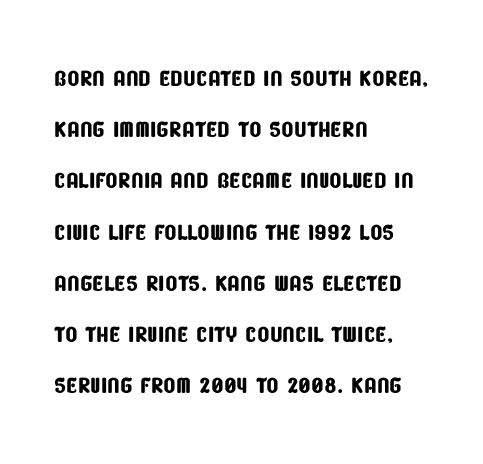
The gaps between neighbouring characters are ordinary and unremarkable. Unmarked baselines from the first word to the last. Look at the bottom of the vertical strokes: they stop flat, with no serifs. The rendering uses natural spacing where letterforms have individual widths. Evenly set lines give the paragraph a standard silhouette.
